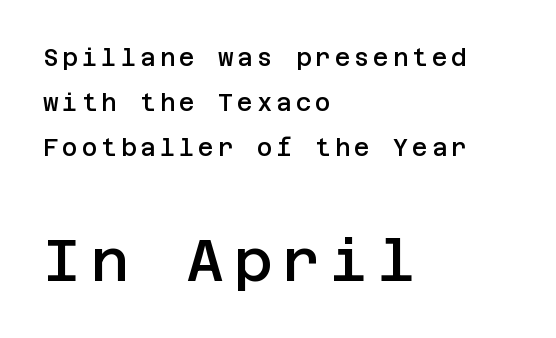
Q: Is the text bold? A: Semi-bold.
Q: Is the text italic (slanted)? A: No, it is upright.
Q: Is the typeface a serif or a sans-serif typeface? A: Sans-serif.
Q: Is the text underlined? A: No.
Q: How is the paragraph aligned? A: Left-aligned.
Q: Which block of text is set in a larger size, the first (top) or the second (bottom)? A: The second (bottom) one.
Q: Width (condensed, normal, or wide)? A: Normal.
Q: Stroke contrast? A: Low.
Q: x-height? A: Large.
